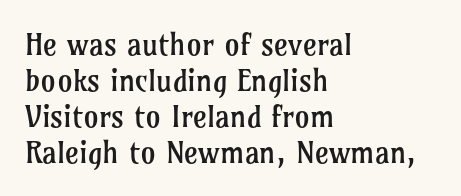
Q: Is the text bold? A: No.
Q: Is the text italic (slanted)? A: No, it is upright.
Q: Is the typeface a serif or a sans-serif typeface? A: Serif.
Q: Is the text underlined? A: No.
Q: How is the paragraph aligned? A: Left-aligned.
Q: Is the spacing between letters normal or unusually wide? A: Normal.
Q: Width (condensed, normal, or wide)? A: Normal.
Q: Stroke contrast? A: Low.
Q: x-height? A: Medium.
Q: Monospaced? A: No.
